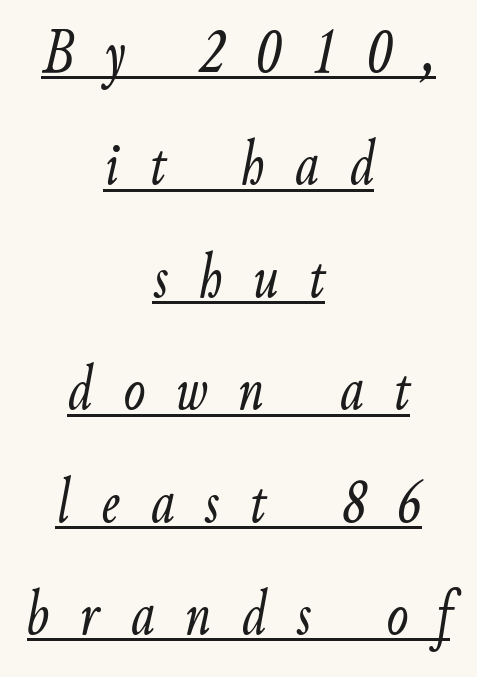
{"italic": "yes", "lean": "right", "slant_degrees": 9, "bold": "no", "weight": "light", "width": "condensed", "stroke_contrast": "low", "x_height": "small", "monospaced": "no", "underline": "yes", "align": "center", "line_spacing_ratio": 1.73, "letter_spacing": "wide", "letter_spacing_em": 0.47, "glyph_px": 65}
